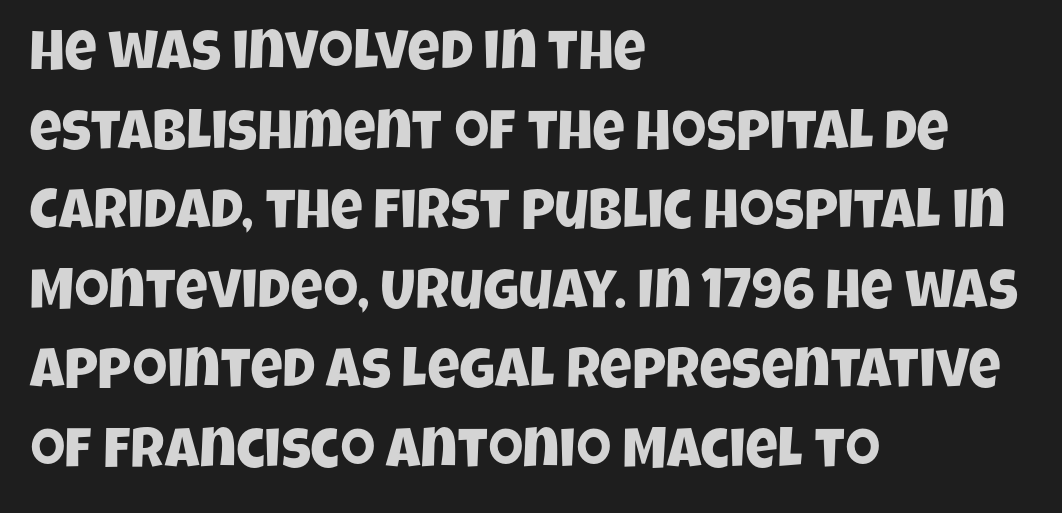
{"serif": "no", "width": "condensed", "stroke_contrast": "low", "x_height": "large", "monospaced": "no", "underline": "no", "align": "left", "line_spacing": "normal", "line_spacing_ratio": 1.42, "letter_spacing": "normal", "letter_spacing_em": 0.0, "glyph_px": 56}
